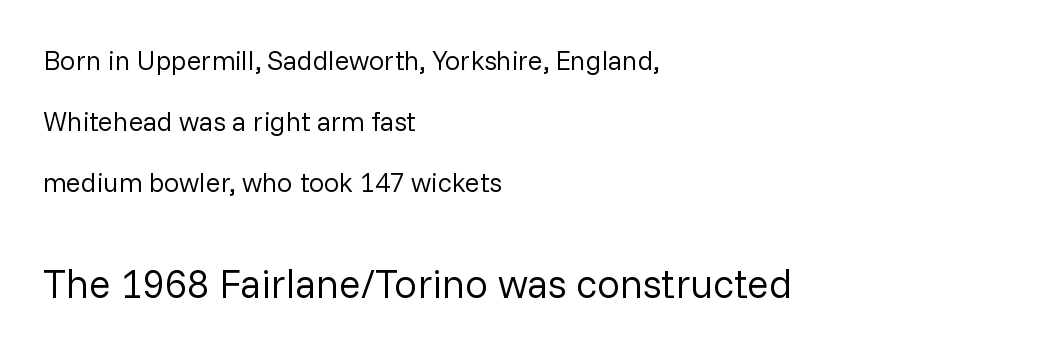
Q: Is the text bold? A: No.
Q: Is the text italic (slanted)? A: No, it is upright.
Q: Is the typeface a serif or a sans-serif typeface? A: Sans-serif.
Q: Is the text underlined? A: No.
Q: How is the paragraph aligned? A: Left-aligned.
Q: Is the spacing between letters normal or unusually wide? A: Normal.
Q: Is the spacing between lines tight, normal or loose? A: Loose.
Q: Which block of text is set in a larger size, the first (top) or the second (bottom)? A: The second (bottom) one.
Q: Width (condensed, normal, or wide)? A: Normal.
Q: Stroke contrast? A: Low.
Q: x-height? A: Medium.
Q: Monospaced? A: No.
